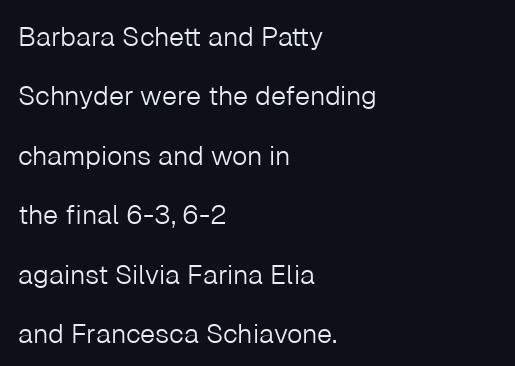
{"italic": "no", "bold": "no", "underline": "no", "align": "left", "line_spacing": "loose", "line_spacing_ratio": 2.2, "letter_spacing": "normal", "letter_spacing_em": 0.0, "glyph_px": 27}
